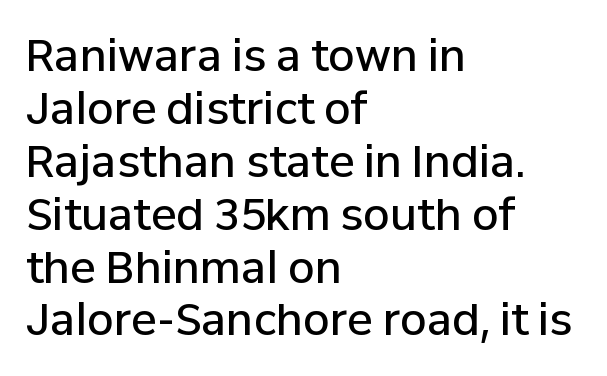
The text was rendered using a sans face with plain stroke endings. Notice how the passage keeps a crisp vertical edge on the left only. You could call the tracking neutral — neither tight nor loose. This is roman type, the default non-slanted kind.
